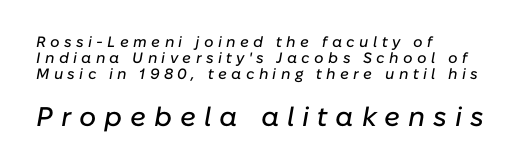
Vertically, the passage feels compressed, each row crowding the next. Substantial extra tracking has been applied to these lines. Observe the lean: these are italic letterforms. Rule under the text: the space is simply empty. The text block is weighted toward the left margin, trailing off unevenly rightward. These two chunks differ in scale, with the bottom chunk taking the larger measure.
